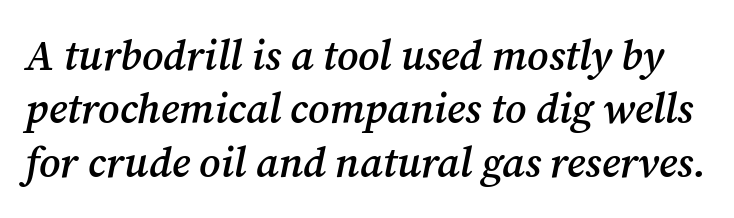
{"serif": "yes", "italic": "yes", "lean": "right", "slant_degrees": 12, "bold": "semi", "weight": "semibold", "width": "normal", "stroke_contrast": "medium", "x_height": "medium", "monospaced": "no", "underline": "no", "line_spacing": "normal", "line_spacing_ratio": 1.27, "letter_spacing": "normal", "letter_spacing_em": 0.0, "glyph_px": 42}
